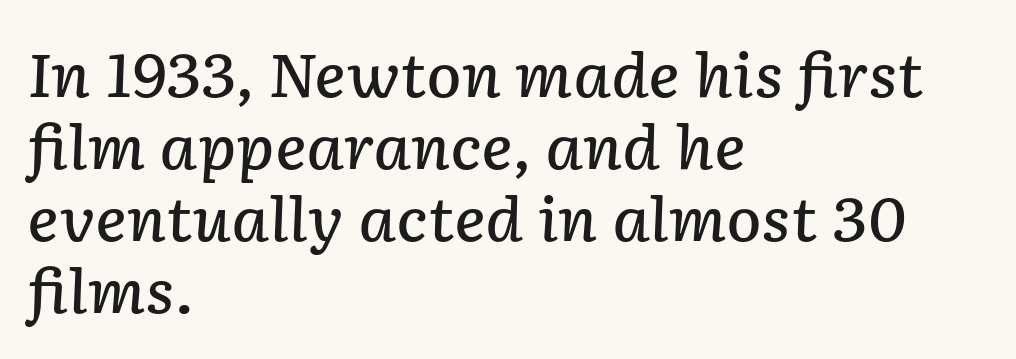
Firm but not heavy-handed strokes: this text is semibold. A typesetter would call this proportional, since set widths differ per character. The baseline area is clear. Each line starts at the same left margin while the right side varies.
